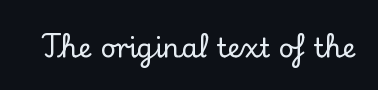
Q: Is the text italic (slanted)? A: No, it is upright.
Q: Is the text underlined? A: No.
Q: Is the spacing between letters normal or unusually wide? A: Normal.
